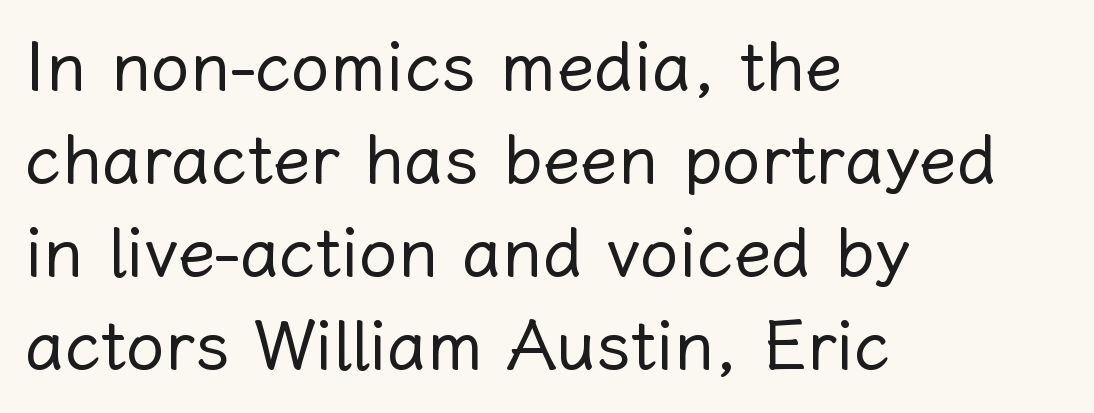
{"italic": "no", "bold": "no", "weight": "regular", "width": "normal", "stroke_contrast": "low", "x_height": "medium", "monospaced": "no", "underline": "no", "align": "left", "line_spacing": "normal", "line_spacing_ratio": 1.35, "letter_spacing": "normal", "letter_spacing_em": 0.0, "glyph_px": 69}
